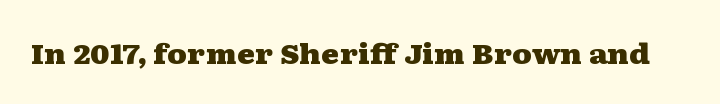
Q: Is the text bold? A: Yes.
Q: Is the text italic (slanted)? A: No, it is upright.
Q: Is the typeface a serif or a sans-serif typeface? A: Serif.
Q: Is the text underlined? A: No.
Q: Is the spacing between letters normal or unusually wide? A: Normal.
Q: Width (condensed, normal, or wide)? A: Wide.
Q: Stroke contrast? A: Medium.
Q: x-height? A: Medium.
Q: Monospaced? A: No.
